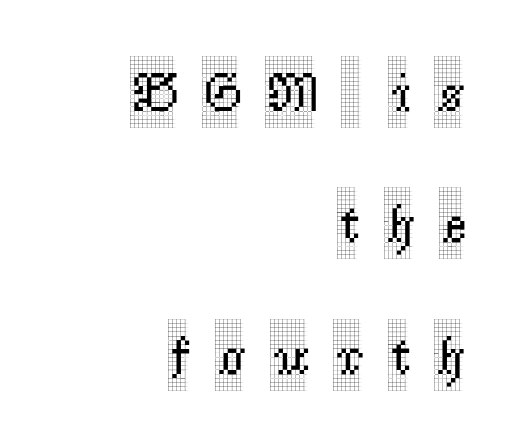
{"serif": "yes", "italic": "no", "width": "condensed", "x_height": "large", "monospaced": "no", "underline": "no", "align": "right", "line_spacing": "loose", "line_spacing_ratio": 2.39, "letter_spacing": "wide", "letter_spacing_em": 0.46, "glyph_px": 55}
